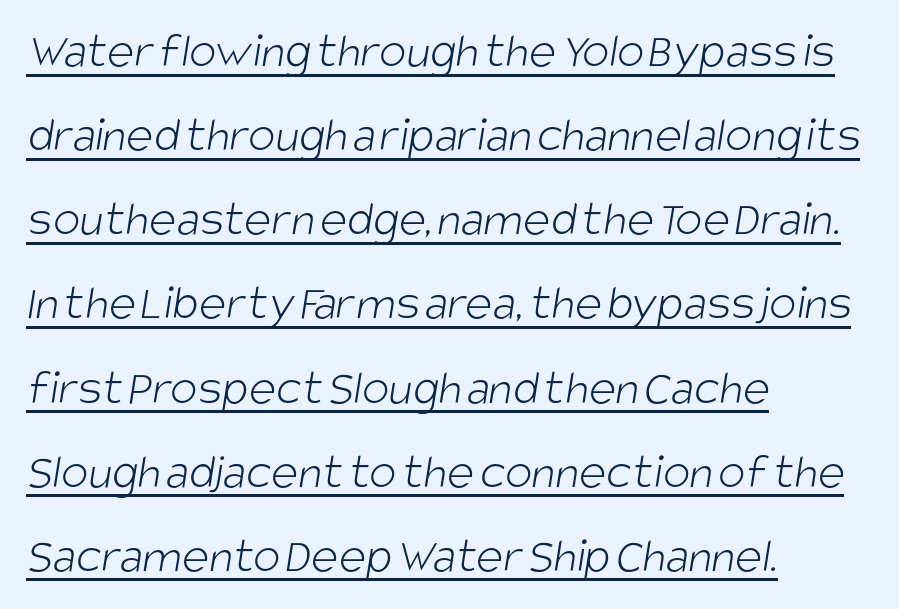
{"serif": "no", "bold": "no", "weight": "light", "width": "condensed", "stroke_contrast": "low", "x_height": "large", "monospaced": "no", "underline": "yes", "align": "left", "line_spacing": "normal", "line_spacing_ratio": 1.65, "letter_spacing": "normal", "letter_spacing_em": 0.0, "glyph_px": 51}
